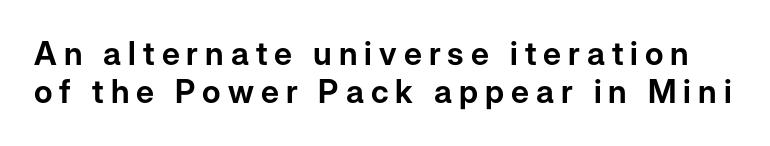
The image shows 32 px sans-serif type, upright; set line spacing 1.2x, unusually wide letter spacing (+0.22 em), not underlined; low stroke contrast and a medium x-height.
